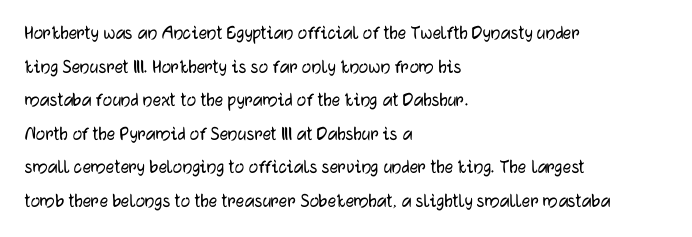
{"italic": "no", "underline": "no", "align": "left", "line_spacing": "normal", "line_spacing_ratio": 1.6, "letter_spacing": "normal", "letter_spacing_em": 0.0, "glyph_px": 21}
